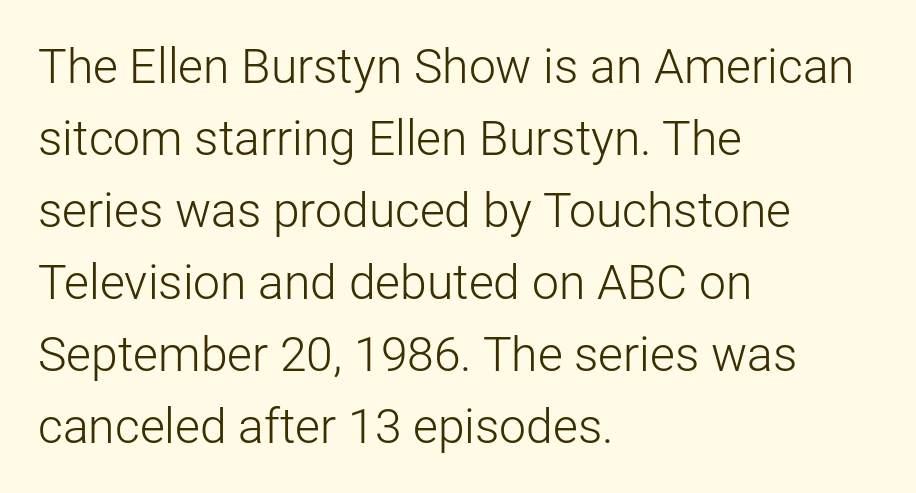
The image shows 48 px light sans-serif type, upright; set left-aligned, normal line spacing (1.5x), normal letter spacing, not underlined; low stroke contrast and a medium x-height.
